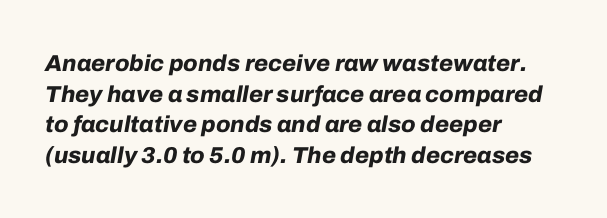
The image shows 23 px bold type, italic (leaning right); set left-aligned, normal line spacing (1.33x), normal letter spacing, not underlined.
